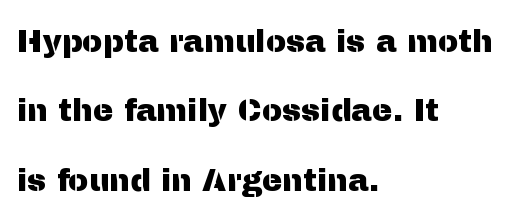
The image shows 31 px sans-serif type, upright; set left-aligned, loose line spacing (2.24x), normal letter spacing, not underlined; medium stroke contrast and a medium x-height.
